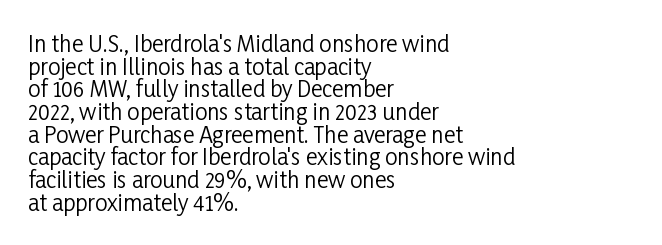
Q: Is the text bold? A: No.
Q: Is the text italic (slanted)? A: No, it is upright.
Q: Is the text underlined? A: No.
Q: How is the paragraph aligned? A: Left-aligned.
Q: Is the spacing between letters normal or unusually wide? A: Normal.
Q: Is the spacing between lines tight, normal or loose? A: Tight.
